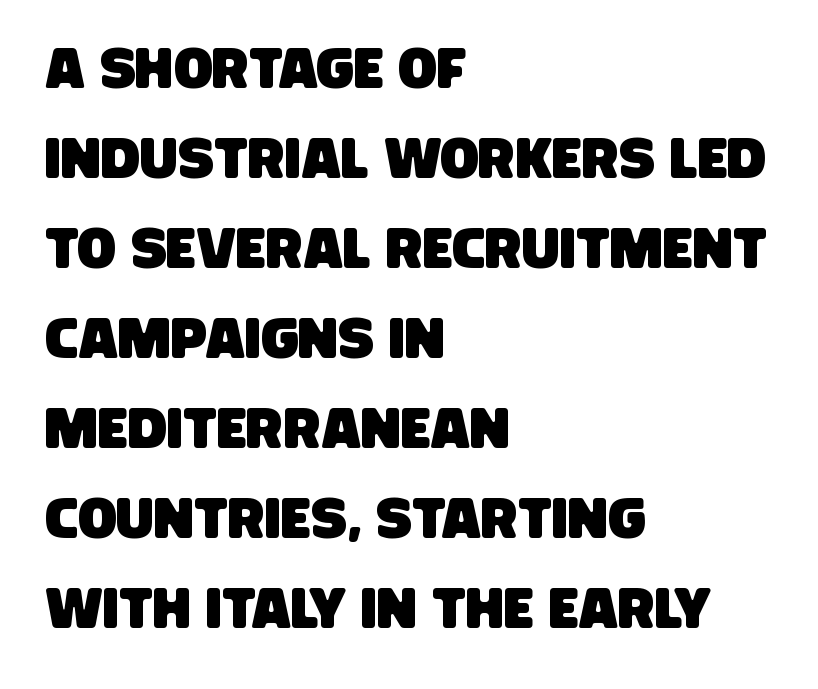
Observe the ordinary spacing: letters are neighbours, not strangers. Short and long lines alike share a common starting point at left. The space between consecutive lines is moderate. The foot of each line stays bare and open. The rendering shows plain stroke endings on the letterforms — a sans-serif design.
